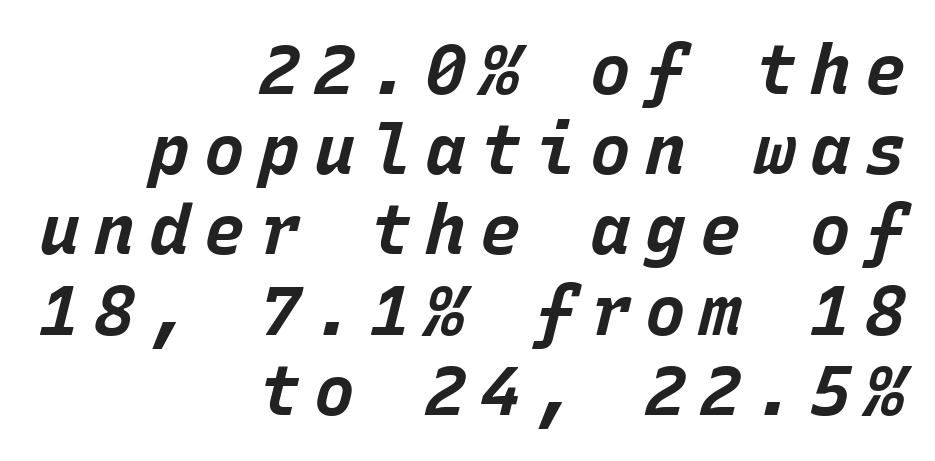
The image shows 68 px bold type, italic (leaning right), monospaced; set right-aligned, line spacing 1.18x, unusually wide letter spacing (+0.21 em), not underlined; low stroke contrast and a large x-height.
